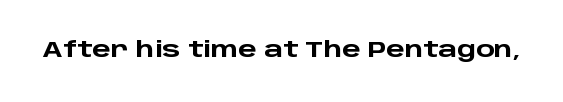
Q: Is the text bold? A: Yes.
Q: Is the text italic (slanted)? A: No, it is upright.
Q: Is the text underlined? A: No.
Q: Is the spacing between letters normal or unusually wide? A: Normal.
